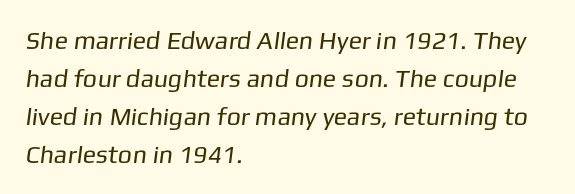
The image shows 25 px text type; set left-aligned, normal line spacing (1.52x), normal letter spacing, not underlined.
